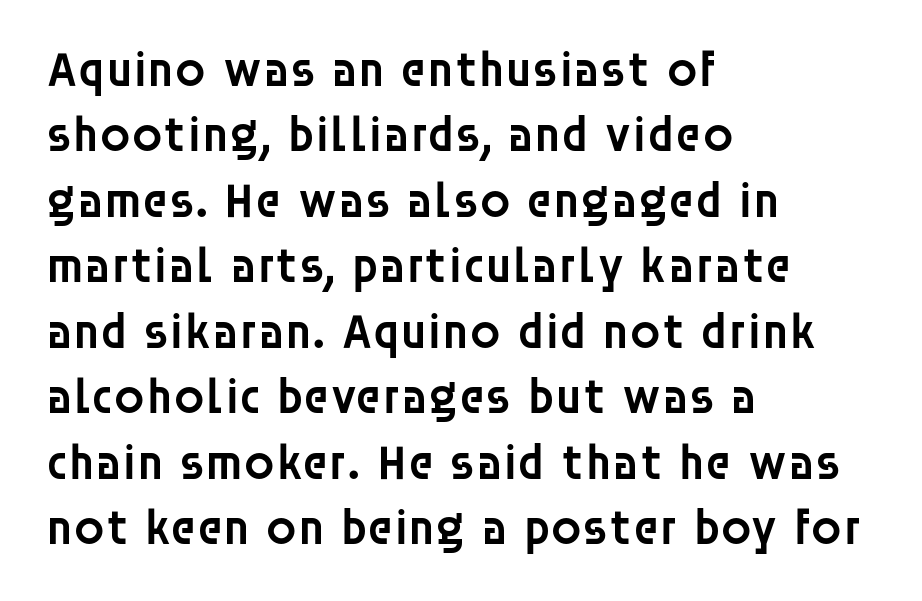
Horizontally, the lines are justified to the leading edge only. Is this a sans? Yes — the strokes have no serifs. A semibold gives these letters moderate extra thickness, short of bold. Every character sits straight up, as roman type does. Do the characters align in a grid? No, the font is proportional.
